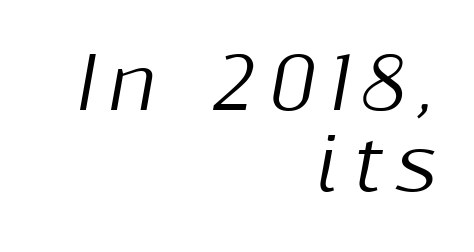
Q: Is the text italic (slanted)? A: Yes, it leans right by about 10 degrees.
Q: Is the text underlined? A: No.
Q: How is the paragraph aligned? A: Right-aligned.
Q: Is the spacing between lines tight, normal or loose? A: Tight.
Q: Width (condensed, normal, or wide)? A: Normal.
Q: Stroke contrast? A: Medium.
Q: x-height? A: Medium.
Q: Monospaced? A: No.
